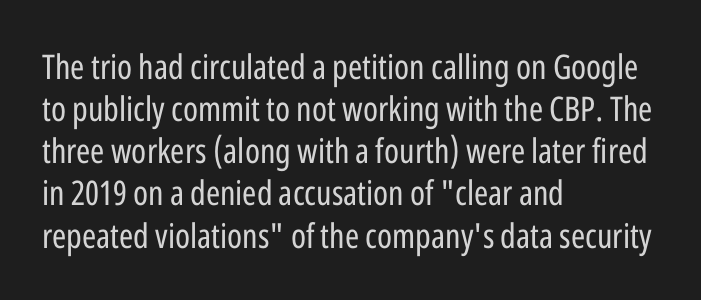
You can tell it's not italic because the verticals are truly vertical. A clean baseline with only descenders dipping below it. Glyph-to-glyph distance matches everyday printed text. Alignment: flush left. The face used here is proportionally spaced, like ordinary book or web type.
